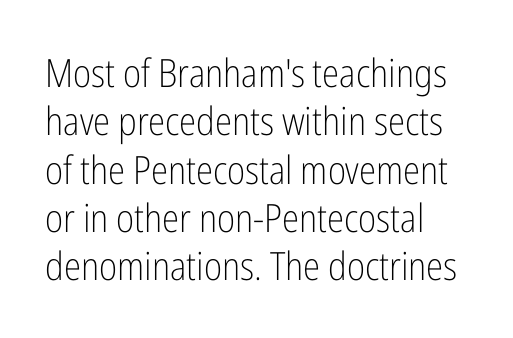
Every row of glyphs begins at an identical x-position on the left. Here the designer chose a conventional face with non-uniform glyph widths. A light-to-regular cut is what we see here. Words float on clear page, feet unadorned. No feet cap the strokes, marking this as sans-serif type. Inter-character spacing is left at the font's built-in metrics.
